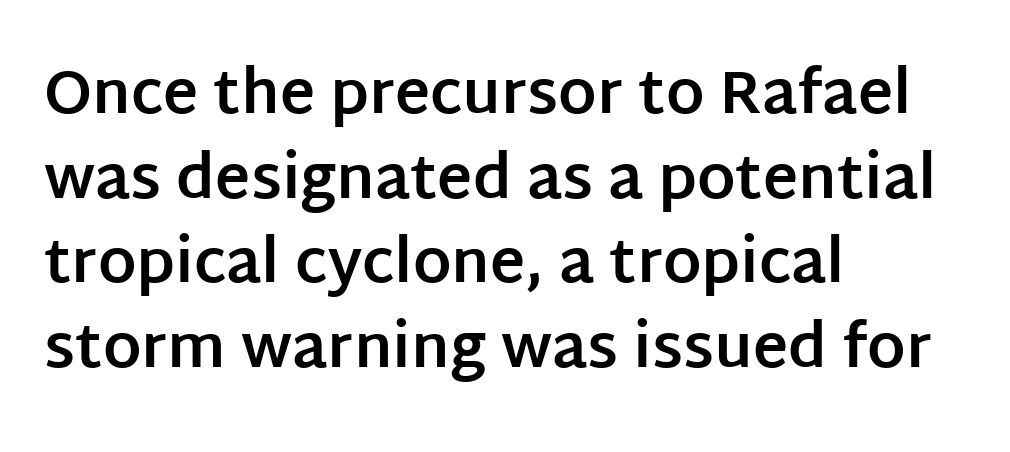
{"serif": "no", "italic": "no", "bold": "yes", "weight": "bold", "width": "normal", "stroke_contrast": "low", "x_height": "large", "monospaced": "no", "underline": "no", "align": "left", "line_spacing": "normal", "line_spacing_ratio": 1.41, "letter_spacing": "normal", "letter_spacing_em": 0.0, "glyph_px": 60}
